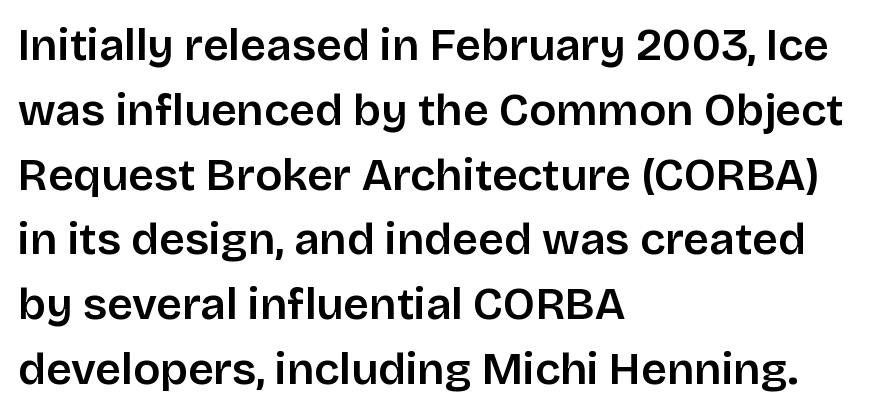
Q: Is the text italic (slanted)? A: No, it is upright.
Q: Is the typeface a serif or a sans-serif typeface? A: Sans-serif.
Q: Is the text underlined? A: No.
Q: How is the paragraph aligned? A: Left-aligned.
Q: Is the spacing between letters normal or unusually wide? A: Normal.
Q: Is the spacing between lines tight, normal or loose? A: Normal.
Q: Width (condensed, normal, or wide)? A: Normal.
Q: Stroke contrast? A: Low.
Q: x-height? A: Large.
Q: Monospaced? A: No.
